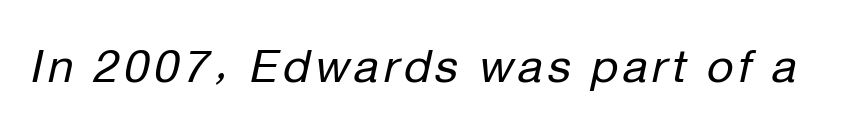
{"italic": "yes", "lean": "right", "slant_degrees": 12, "bold": "no", "weight": "regular", "width": "normal", "stroke_contrast": "low", "x_height": "medium", "monospaced": "no", "underline": "no", "glyph_px": 46}
